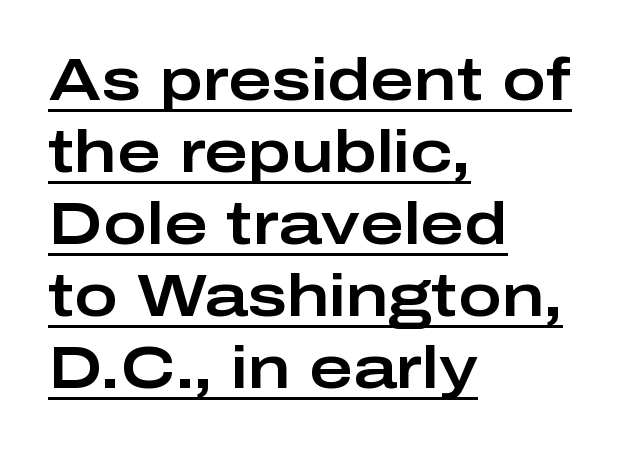
Q: Is the text italic (slanted)? A: No, it is upright.
Q: Is the typeface a serif or a sans-serif typeface? A: Sans-serif.
Q: Is the text underlined? A: Yes.
Q: How is the paragraph aligned? A: Left-aligned.
Q: Is the spacing between letters normal or unusually wide? A: Normal.
Q: Width (condensed, normal, or wide)? A: Wide.
Q: Stroke contrast? A: Low.
Q: x-height? A: Medium.
Q: Monospaced? A: No.
